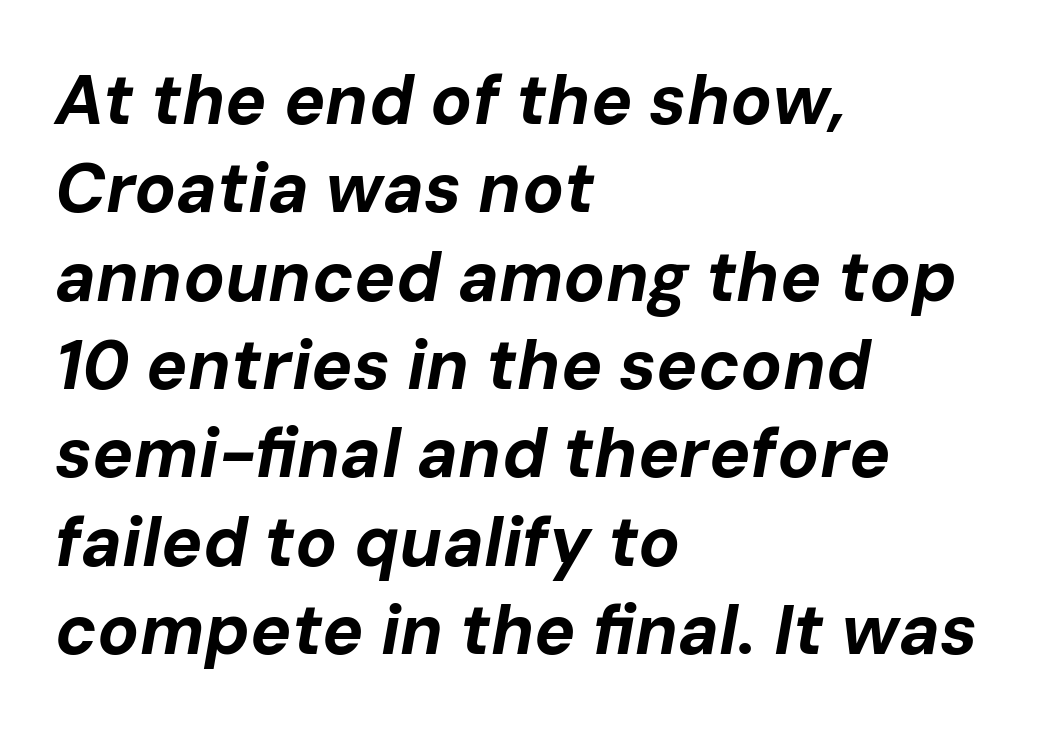
{"italic": "yes", "lean": "right", "slant_degrees": 10, "bold": "yes", "weight": "bold", "width": "normal", "stroke_contrast": "low", "x_height": "medium", "monospaced": "no", "underline": "no", "align": "left", "line_spacing": "normal", "line_spacing_ratio": 1.28, "letter_spacing": "normal", "letter_spacing_em": 0.0, "glyph_px": 69}
